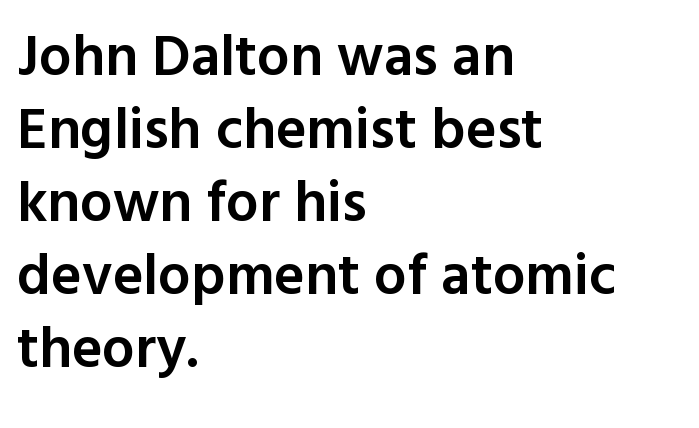
{"serif": "no", "italic": "no", "bold": "semi", "weight": "semibold", "width": "normal", "x_height": "medium", "monospaced": "no", "underline": "no", "align": "left", "line_spacing": "normal", "line_spacing_ratio": 1.26, "letter_spacing": "normal", "letter_spacing_em": 0.0, "glyph_px": 58}
